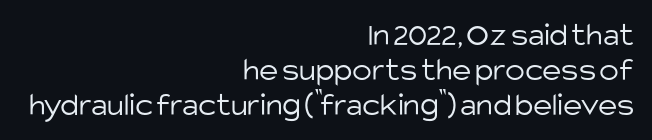
Q: Is the text bold? A: No.
Q: Is the text italic (slanted)? A: No, it is upright.
Q: Is the typeface a serif or a sans-serif typeface? A: Sans-serif.
Q: Is the text underlined? A: No.
Q: How is the paragraph aligned? A: Right-aligned.
Q: Is the spacing between letters normal or unusually wide? A: Normal.
Q: Is the spacing between lines tight, normal or loose? A: Tight.
Q: Width (condensed, normal, or wide)? A: Normal.
Q: Stroke contrast? A: Low.
Q: x-height? A: Large.
Q: Monospaced? A: No.
